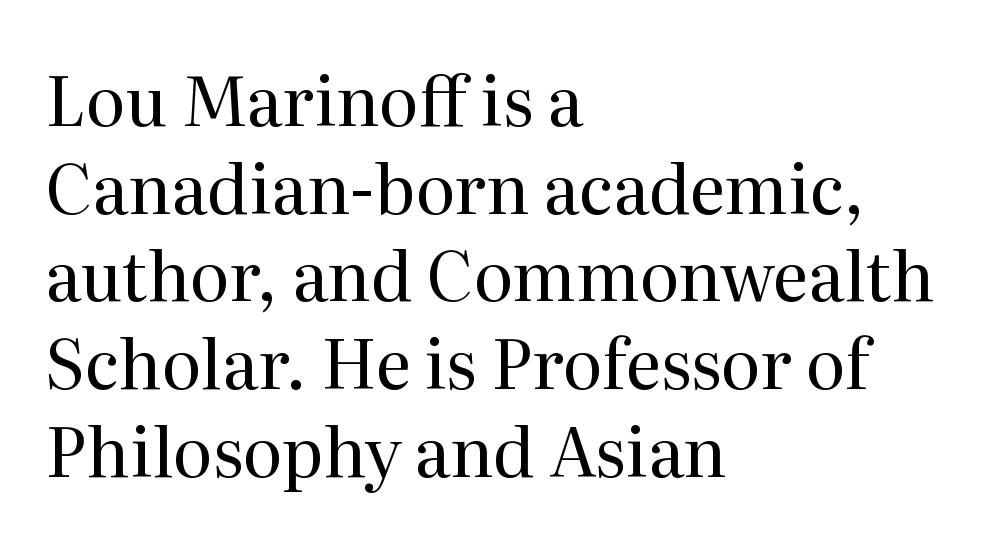
{"serif": "yes", "italic": "no", "bold": "no", "weight": "regular", "width": "normal", "stroke_contrast": "medium", "x_height": "medium", "monospaced": "no", "underline": "no", "align": "left", "line_spacing": "normal", "line_spacing_ratio": 1.29, "letter_spacing": "normal", "letter_spacing_em": 0.0, "glyph_px": 68}
